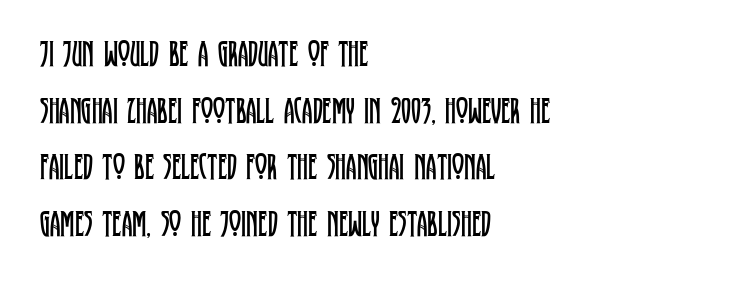
The image shows 37 px regular-weight, condensed serif type, upright; set left-aligned, normal line spacing (1.53x), normal letter spacing, not underlined; low stroke contrast and a large x-height.
